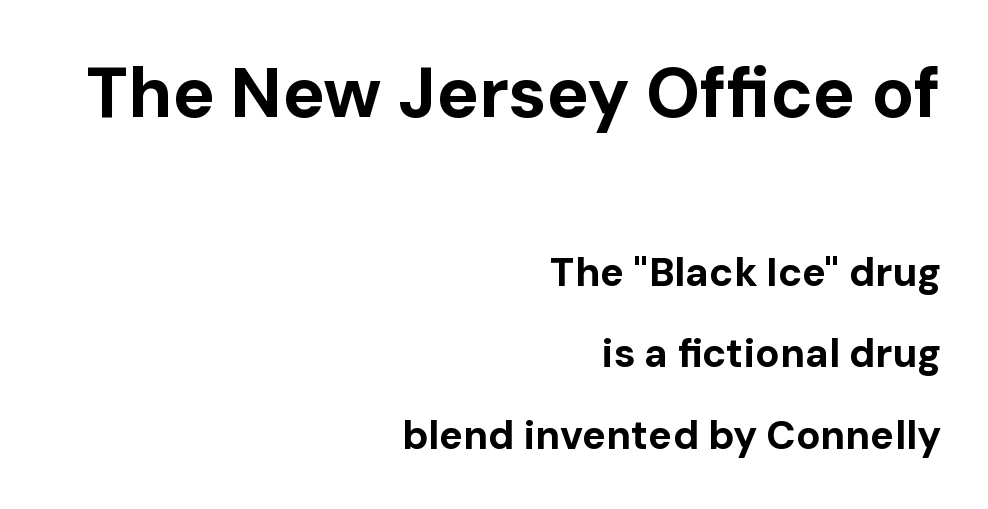
Q: Is the text bold? A: Yes.
Q: Is the text italic (slanted)? A: No, it is upright.
Q: Is the typeface a serif or a sans-serif typeface? A: Sans-serif.
Q: Is the text underlined? A: No.
Q: How is the paragraph aligned? A: Right-aligned.
Q: Is the spacing between letters normal or unusually wide? A: Normal.
Q: Is the spacing between lines tight, normal or loose? A: Loose.
Q: Which block of text is set in a larger size, the first (top) or the second (bottom)? A: The first (top) one.
Q: Width (condensed, normal, or wide)? A: Normal.
Q: Stroke contrast? A: Low.
Q: x-height? A: Medium.
Q: Monospaced? A: No.
